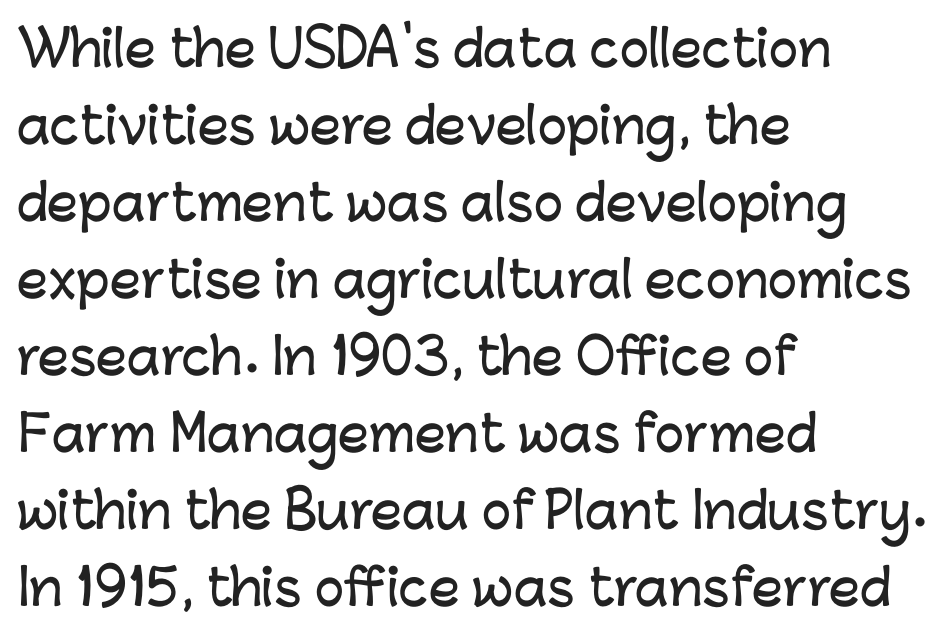
{"serif": "no", "italic": "no", "width": "normal", "stroke_contrast": "low", "x_height": "medium", "monospaced": "no", "underline": "no", "align": "left", "line_spacing": "normal", "line_spacing_ratio": 1.57, "letter_spacing": "normal", "letter_spacing_em": 0.0, "glyph_px": 49}
